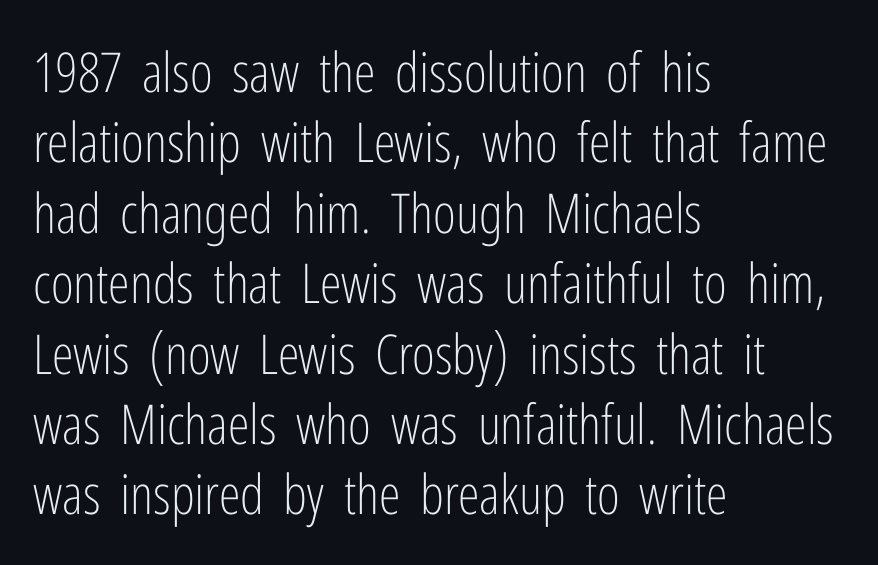
The image shows 55 px light, condensed sans-serif type, upright; set left-aligned, normal line spacing (1.28x), normal letter spacing, not underlined; low stroke contrast and a medium x-height.
